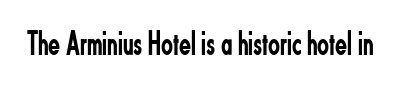
{"serif": "no", "italic": "no", "bold": "no", "weight": "regular", "width": "condensed", "stroke_contrast": "low", "x_height": "small", "monospaced": "no", "underline": "no", "letter_spacing": "normal", "letter_spacing_em": 0.0, "glyph_px": 35}
